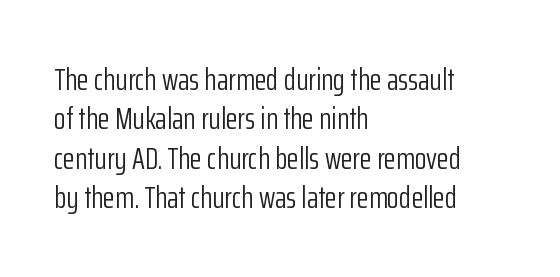
The image shows 31 px light, condensed sans-serif type, upright; set left-aligned, normal line spacing (1.27x), normal letter spacing, not underlined; low stroke contrast and a medium x-height.
